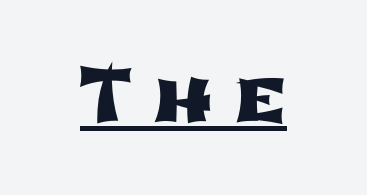
Q: Is the typeface a serif or a sans-serif typeface? A: Sans-serif.
Q: Is the text underlined? A: Yes.
Q: Is the spacing between letters normal or unusually wide? A: Unusually wide.
Q: Width (condensed, normal, or wide)? A: Wide.
Q: Stroke contrast? A: Low.
Q: x-height? A: Medium.
Q: Monospaced? A: No.
